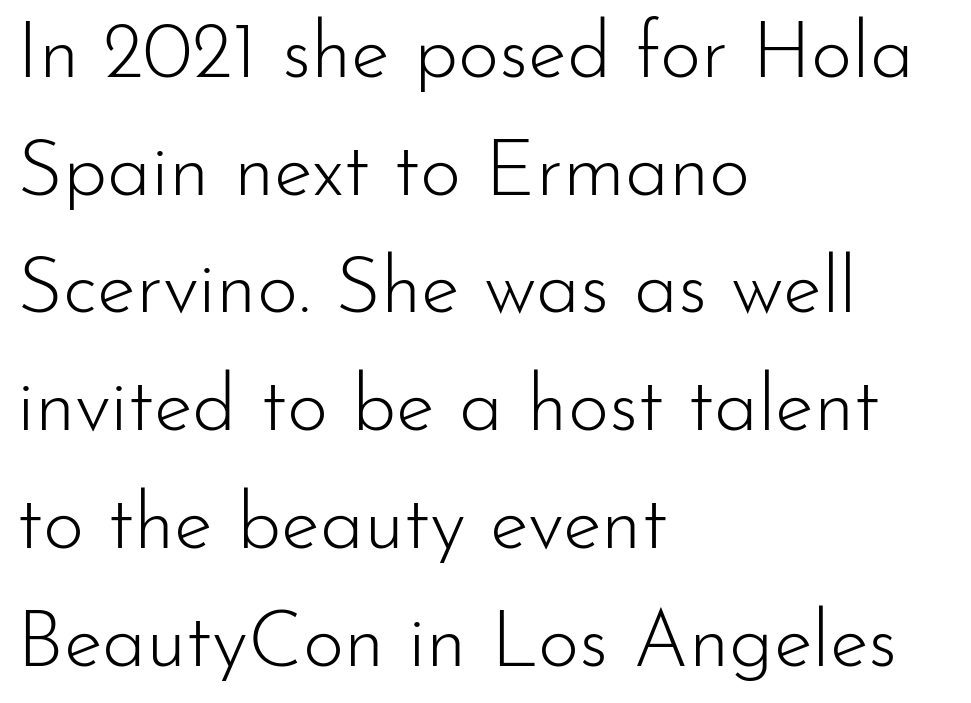
The image shows 79 px light sans-serif type, upright; set left-aligned, normal line spacing (1.49x), normal letter spacing, not underlined; low stroke contrast and a small x-height.
